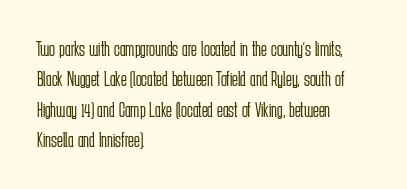
A quiet, ordinary-to-light weight characterises the typeface. The text block is weighted toward the left margin, trailing off unevenly rightward. This rendering leaves character spacing at its baseline value. Characters remain perfectly vertical along every line. The strip under each line holds only bare page.
